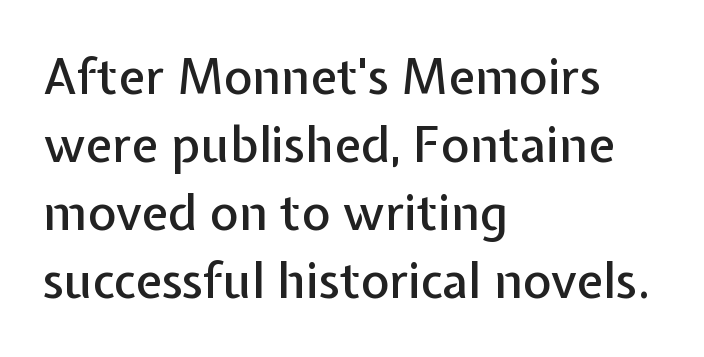
{"serif": "no", "italic": "no", "width": "normal", "stroke_contrast": "low", "x_height": "medium", "monospaced": "no", "underline": "no", "align": "left", "line_spacing": "normal", "line_spacing_ratio": 1.39, "letter_spacing": "normal", "letter_spacing_em": 0.0, "glyph_px": 49}
